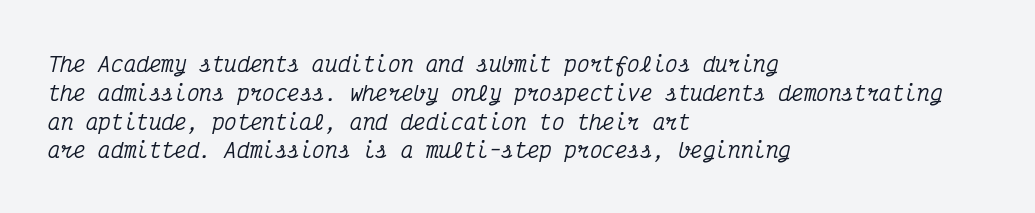
In terms of leading, this rendering sits right in the middle. Is the block centered? No — it sits flush against the left margin. When letters slant like this, we call the style italic. The gaps between neighbouring characters are ordinary and unremarkable. Letters rest on an invisible, unmarked baseline.
